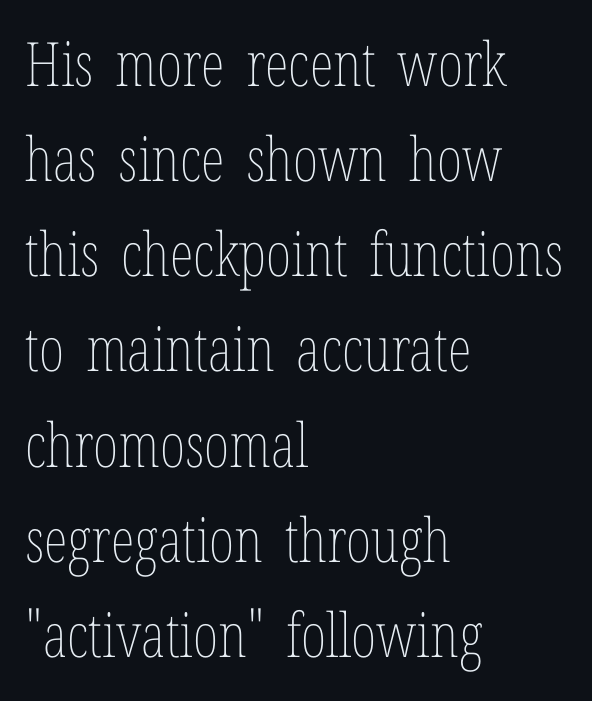
Q: Is the text bold? A: No.
Q: Is the text italic (slanted)? A: No, it is upright.
Q: Is the text underlined? A: No.
Q: How is the paragraph aligned? A: Left-aligned.
Q: Is the spacing between letters normal or unusually wide? A: Normal.
Q: Is the spacing between lines tight, normal or loose? A: Normal.
Q: Width (condensed, normal, or wide)? A: Condensed.
Q: Stroke contrast? A: Low.
Q: x-height? A: Medium.
Q: Monospaced? A: No.
